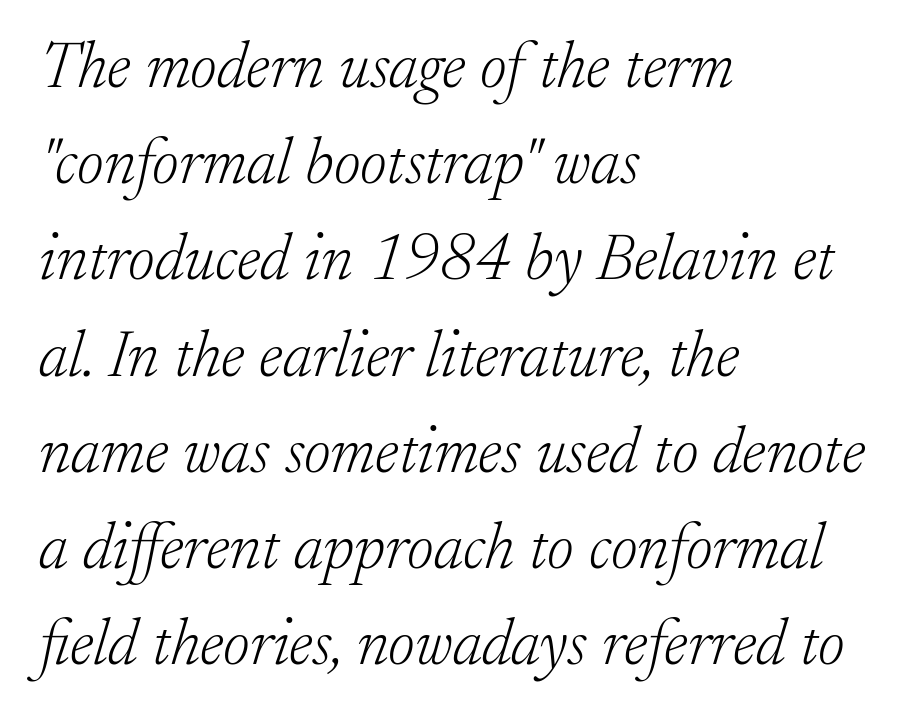
Q: Is the text bold? A: No.
Q: Is the text italic (slanted)? A: Yes, it leans right by about 17 degrees.
Q: Is the typeface a serif or a sans-serif typeface? A: Serif.
Q: Is the text underlined? A: No.
Q: How is the paragraph aligned? A: Left-aligned.
Q: Is the spacing between letters normal or unusually wide? A: Normal.
Q: Is the spacing between lines tight, normal or loose? A: Normal.
Q: Width (condensed, normal, or wide)? A: Normal.
Q: Stroke contrast? A: Low.
Q: x-height? A: Small.
Q: Monospaced? A: No.
